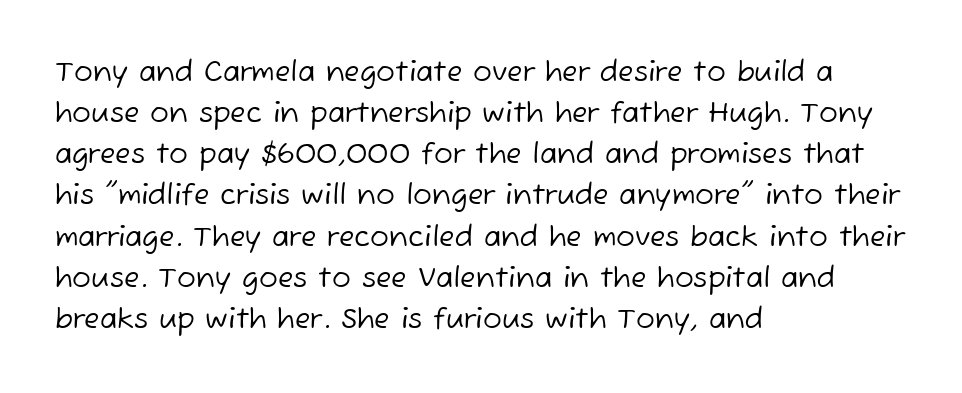
{"serif": "no", "bold": "no", "weight": "regular", "width": "normal", "stroke_contrast": "low", "x_height": "medium", "monospaced": "no", "underline": "no", "align": "left", "line_spacing": "normal", "line_spacing_ratio": 1.47, "letter_spacing": "normal", "letter_spacing_em": 0.0, "glyph_px": 28}
